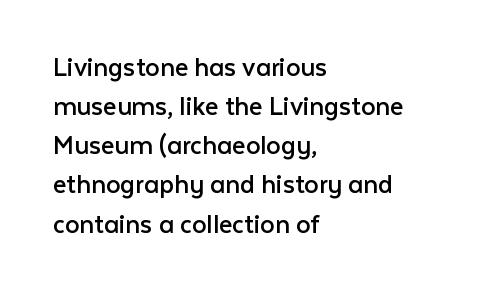
{"serif": "no", "italic": "no", "bold": "no", "weight": "regular", "width": "normal", "stroke_contrast": "low", "x_height": "medium", "monospaced": "no", "underline": "no", "align": "left", "line_spacing": "normal", "line_spacing_ratio": 1.35, "letter_spacing": "normal", "letter_spacing_em": 0.0, "glyph_px": 29}
